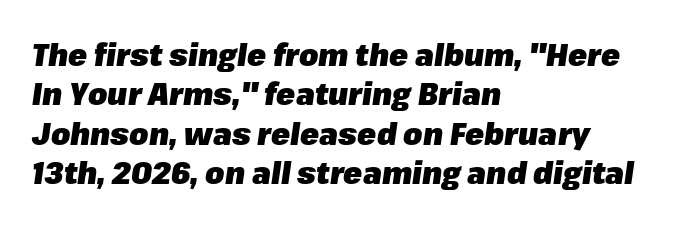
{"italic": "yes", "lean": "right", "slant_degrees": 8, "bold": "yes", "weight": "heavy", "width": "normal", "stroke_contrast": "low", "x_height": "medium", "monospaced": "no", "underline": "no", "align": "left", "line_spacing": "normal", "line_spacing_ratio": 1.27, "letter_spacing": "normal", "letter_spacing_em": 0.0, "glyph_px": 31}
